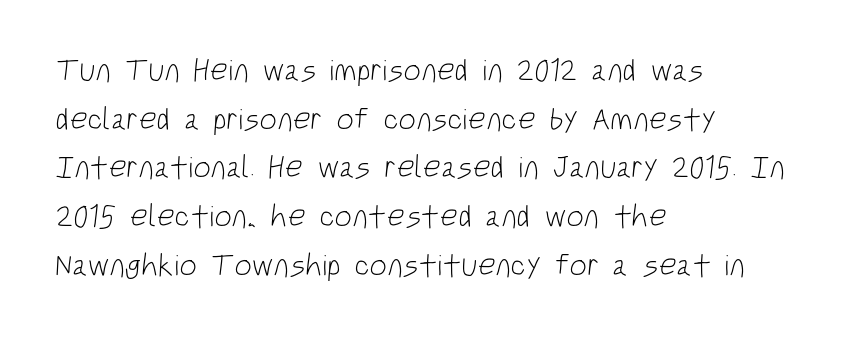
Q: Is the text bold? A: No.
Q: Is the typeface a serif or a sans-serif typeface? A: Sans-serif.
Q: Is the text underlined? A: No.
Q: How is the paragraph aligned? A: Left-aligned.
Q: Is the spacing between letters normal or unusually wide? A: Normal.
Q: Is the spacing between lines tight, normal or loose? A: Normal.
Q: Width (condensed, normal, or wide)? A: Condensed.
Q: Stroke contrast? A: Low.
Q: x-height? A: Large.
Q: Monospaced? A: No.
